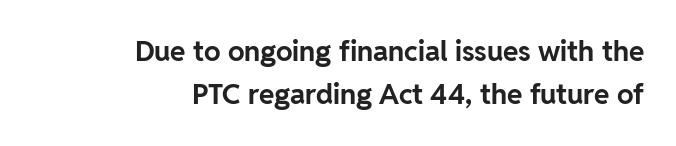
The tracking reads as untouched default to a designer's eye. This is sans-serif lettering, the kind often seen on screens and signage. Note the varied advance widths — an 'i' is clearly narrower than an 'm'. The strip under each line holds only bare page.
